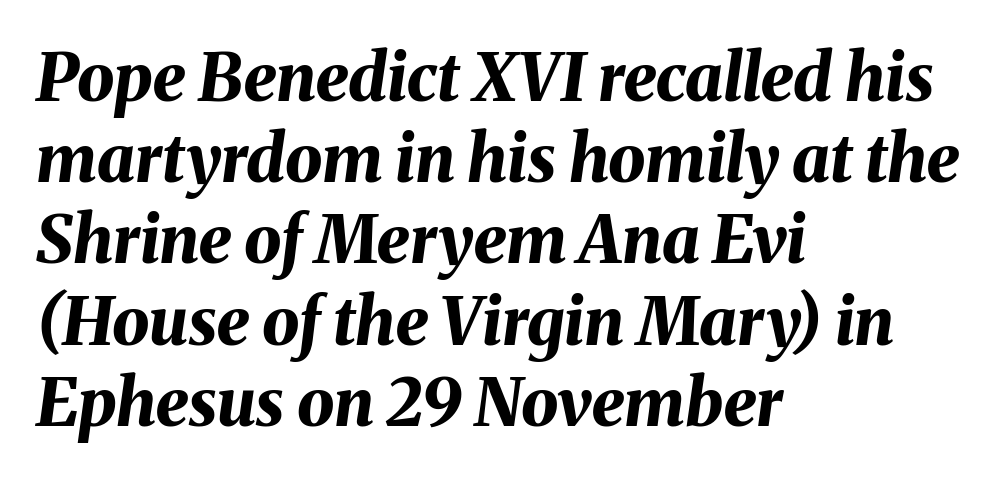
Q: Is the text bold? A: Yes.
Q: Is the text italic (slanted)? A: Yes, it leans right by about 8 degrees.
Q: Is the text underlined? A: No.
Q: How is the paragraph aligned? A: Left-aligned.
Q: Is the spacing between letters normal or unusually wide? A: Normal.
Q: Width (condensed, normal, or wide)? A: Normal.
Q: Stroke contrast? A: Medium.
Q: x-height? A: Medium.
Q: Monospaced? A: No.
